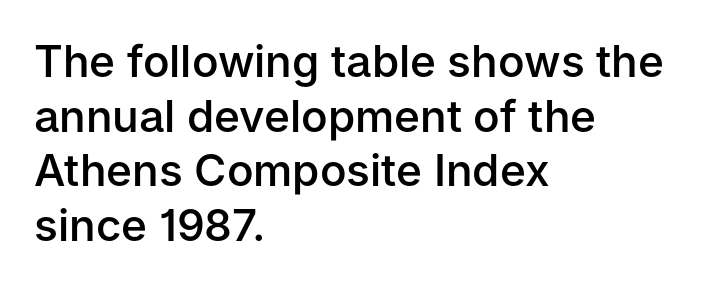
The image shows 44 px semibold sans-serif type, upright; set left-aligned, line spacing 1.24x, normal letter spacing, not underlined; low stroke contrast and a medium x-height.
